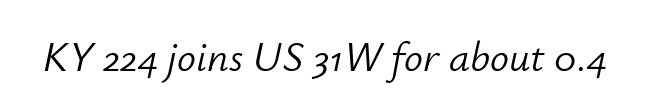
The image shows 42 px light type, italic (leaning right); set normal letter spacing, not underlined; low stroke contrast and a small x-height.
